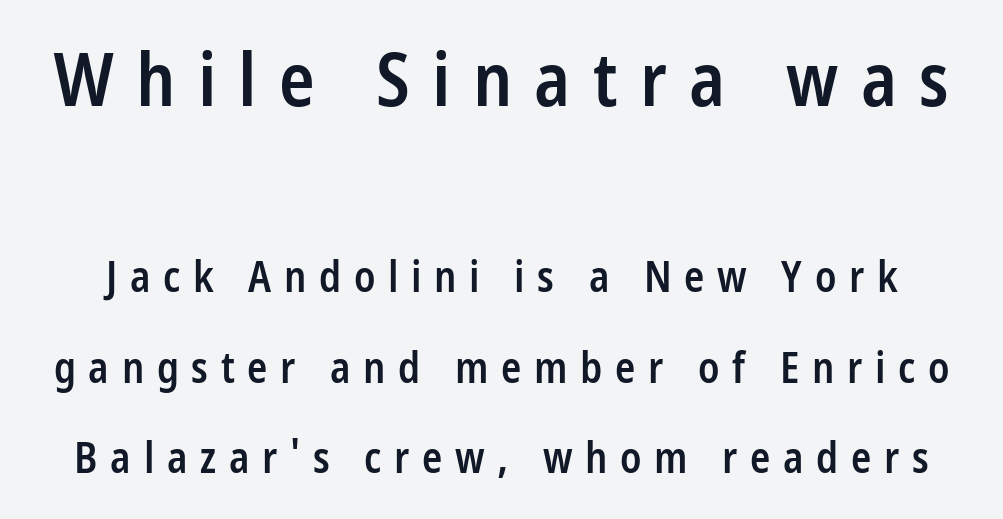
Is the letter spacing exaggerated? Yes — the characters are pushed far apart. Note the varied advance widths — an 'i' is clearly narrower than an 'm'. The gap between lines stays unmarked. Is the lower block the larger one? No — the upper block carries the bigger type.
